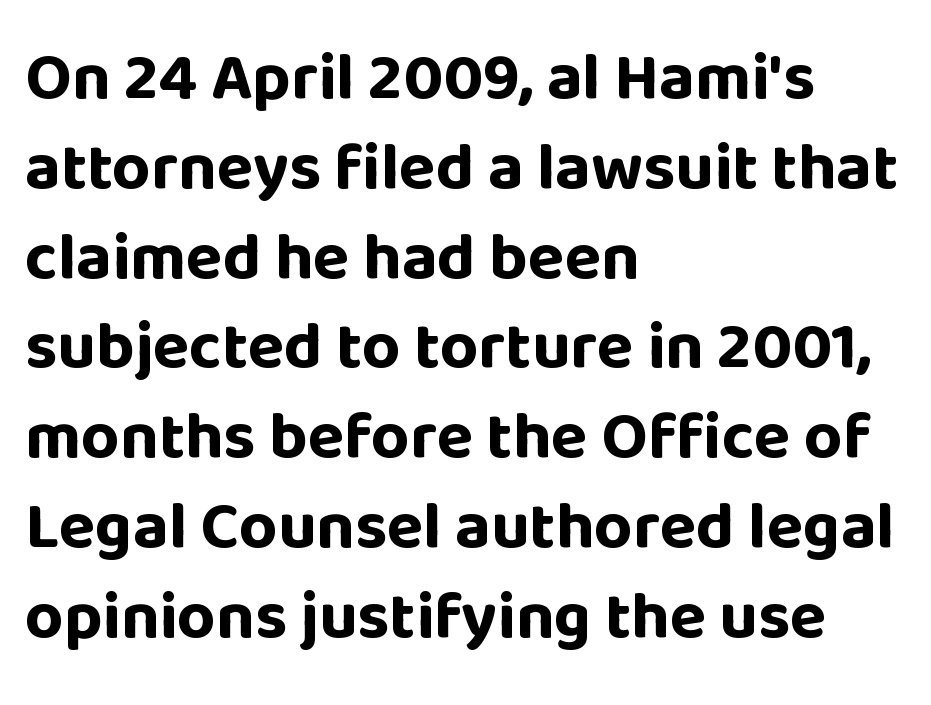
Q: Is the text bold? A: Yes.
Q: Is the text italic (slanted)? A: No, it is upright.
Q: Is the typeface a serif or a sans-serif typeface? A: Sans-serif.
Q: Is the text underlined? A: No.
Q: How is the paragraph aligned? A: Left-aligned.
Q: Is the spacing between letters normal or unusually wide? A: Normal.
Q: Is the spacing between lines tight, normal or loose? A: Normal.
Q: Width (condensed, normal, or wide)? A: Normal.
Q: Stroke contrast? A: Low.
Q: x-height? A: Large.
Q: Monospaced? A: No.
